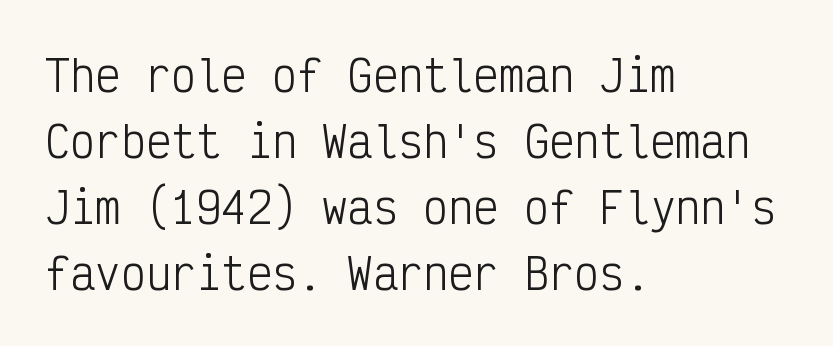
The image shows 42 px light, condensed sans-serif type, upright, monospaced; set left-aligned, normal line spacing (1.57x), normal letter spacing, not underlined; low stroke contrast and a medium x-height.
